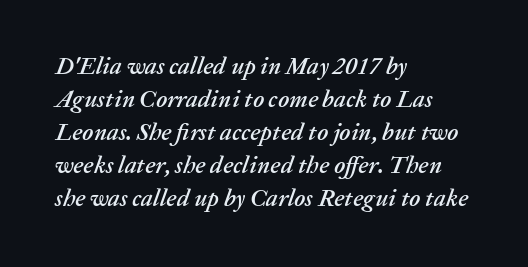
The horizontal fit of the characters is conventional and even. Vertical spacing — default. Words float on clear page, feet unadorned. Compared with a centered layout, this one pins lines to the left instead. Posture: slanted.
